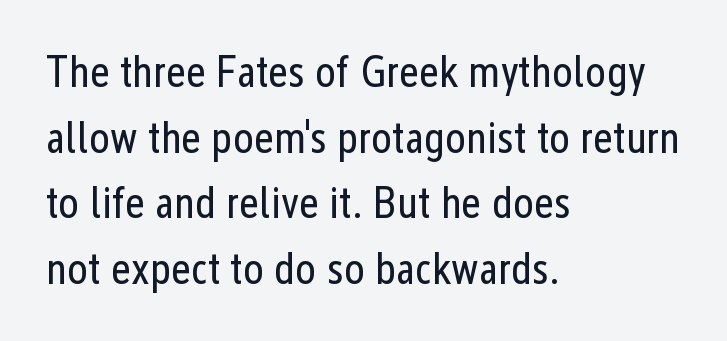
Q: Is the text bold? A: No.
Q: Is the text italic (slanted)? A: No, it is upright.
Q: Is the typeface a serif or a sans-serif typeface? A: Sans-serif.
Q: Is the text underlined? A: No.
Q: How is the paragraph aligned? A: Left-aligned.
Q: Is the spacing between letters normal or unusually wide? A: Normal.
Q: Is the spacing between lines tight, normal or loose? A: Normal.
Q: Width (condensed, normal, or wide)? A: Condensed.
Q: Stroke contrast? A: Low.
Q: x-height? A: Medium.
Q: Monospaced? A: No.
